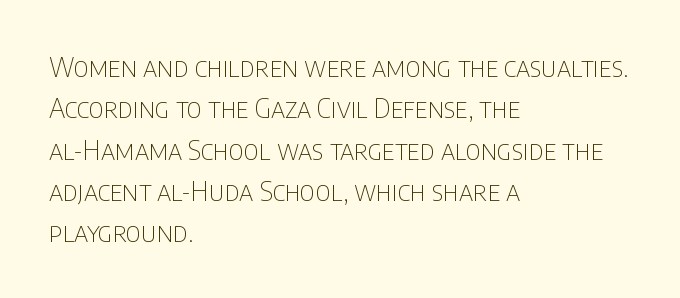
{"italic": "no", "bold": "no", "underline": "no", "align": "left", "line_spacing": "normal", "line_spacing_ratio": 1.53, "letter_spacing": "normal", "letter_spacing_em": 0.0, "glyph_px": 27}
